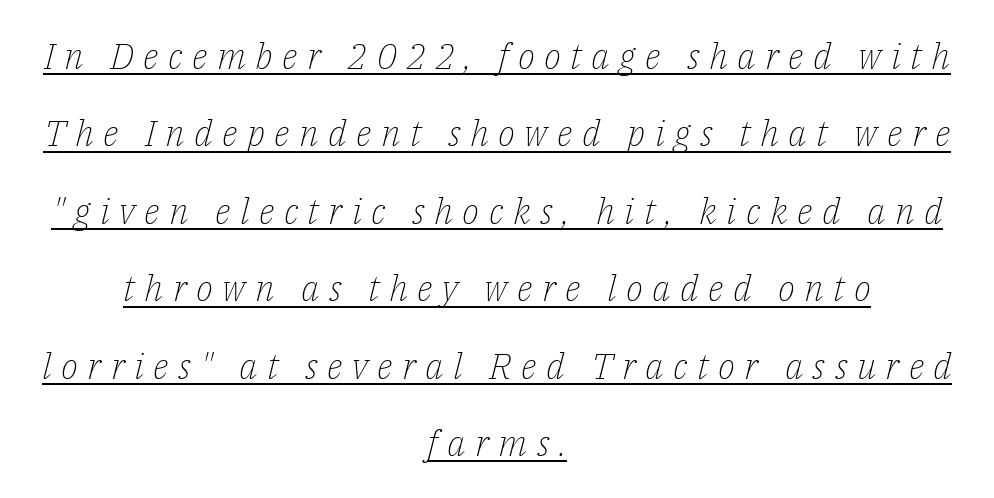
Interline gaps are noticeably wide in this sample. Ink coverage per letter is moderate at most. Typographically, this falls in the serif category. Compared with undecorated copy, this sample adds a rule below the words.
